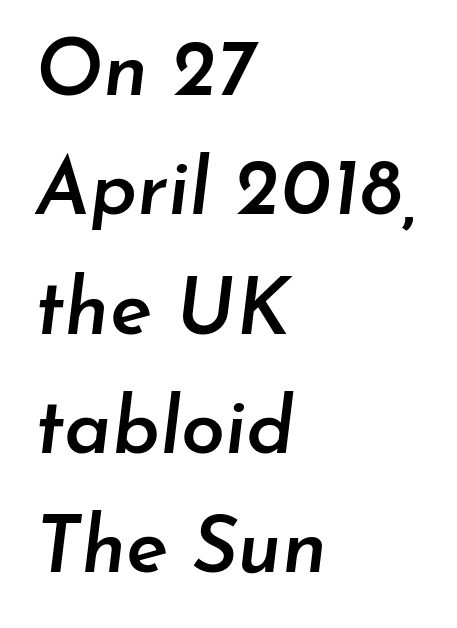
Q: Is the text bold? A: Semi-bold.
Q: Is the text italic (slanted)? A: Yes, it leans right by about 7 degrees.
Q: Is the text underlined? A: No.
Q: How is the paragraph aligned? A: Left-aligned.
Q: Is the spacing between letters normal or unusually wide? A: Normal.
Q: Is the spacing between lines tight, normal or loose? A: Normal.
Q: Width (condensed, normal, or wide)? A: Normal.
Q: Stroke contrast? A: Low.
Q: x-height? A: Small.
Q: Monospaced? A: No.
